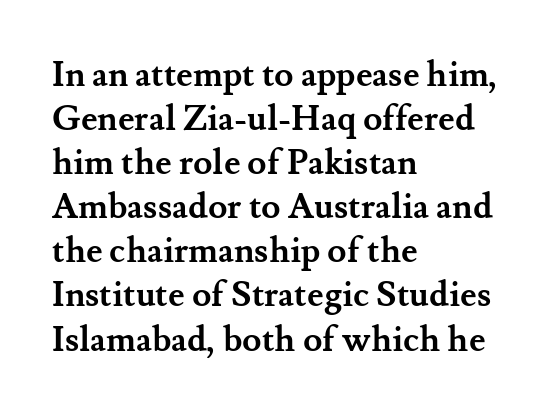
Q: Is the text bold? A: Yes.
Q: Is the text italic (slanted)? A: No, it is upright.
Q: Is the typeface a serif or a sans-serif typeface? A: Serif.
Q: Is the text underlined? A: No.
Q: How is the paragraph aligned? A: Left-aligned.
Q: Is the spacing between letters normal or unusually wide? A: Normal.
Q: Is the spacing between lines tight, normal or loose? A: Normal.
Q: Width (condensed, normal, or wide)? A: Normal.
Q: Stroke contrast? A: Medium.
Q: x-height? A: Small.
Q: Monospaced? A: No.
